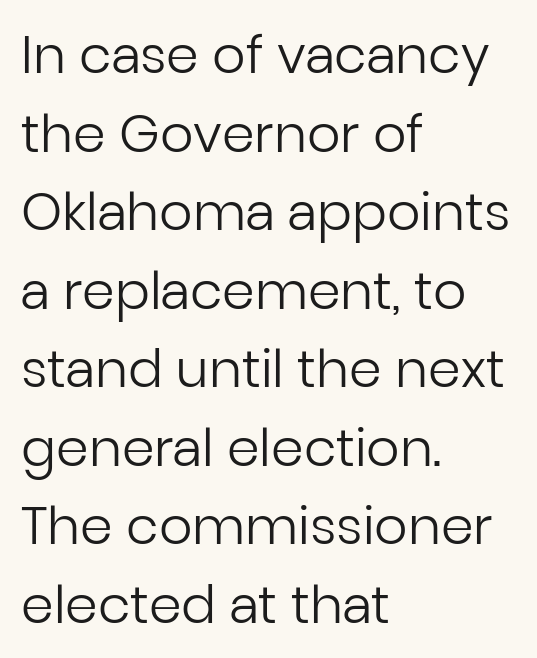
Q: Is the text bold? A: No.
Q: Is the text italic (slanted)? A: No, it is upright.
Q: Is the typeface a serif or a sans-serif typeface? A: Sans-serif.
Q: Is the text underlined? A: No.
Q: How is the paragraph aligned? A: Left-aligned.
Q: Is the spacing between letters normal or unusually wide? A: Normal.
Q: Is the spacing between lines tight, normal or loose? A: Normal.
Q: Width (condensed, normal, or wide)? A: Normal.
Q: Stroke contrast? A: Low.
Q: x-height? A: Medium.
Q: Monospaced? A: No.
